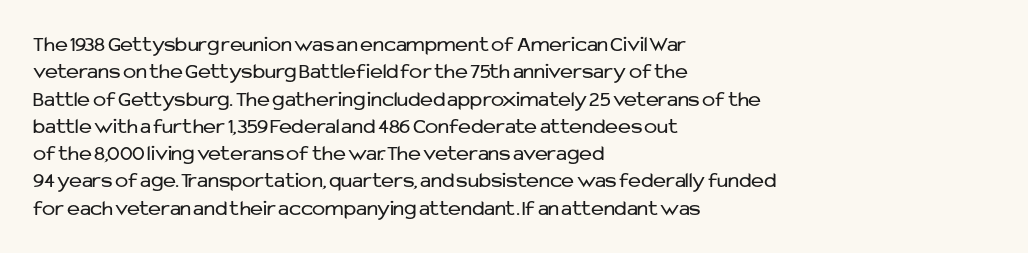
Q: Is the text bold? A: No.
Q: Is the text italic (slanted)? A: No, it is upright.
Q: Is the text underlined? A: No.
Q: How is the paragraph aligned? A: Left-aligned.
Q: Is the spacing between letters normal or unusually wide? A: Normal.
